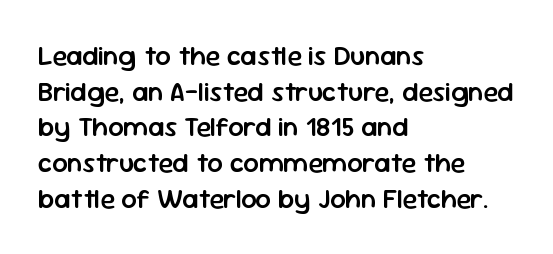
Q: Is the text bold? A: Semi-bold.
Q: Is the text italic (slanted)? A: No, it is upright.
Q: Is the text underlined? A: No.
Q: How is the paragraph aligned? A: Left-aligned.
Q: Is the spacing between letters normal or unusually wide? A: Normal.
Q: Is the spacing between lines tight, normal or loose? A: Normal.
